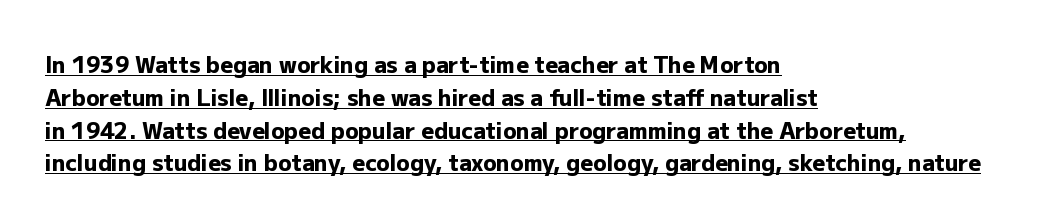
In terms of posture, this sample is upright. Check the space under the baseline: a stroke is drawn there. Reading down the block, your eye returns to a fixed left position each line. Plenty of ink on the page — the face is bold.
